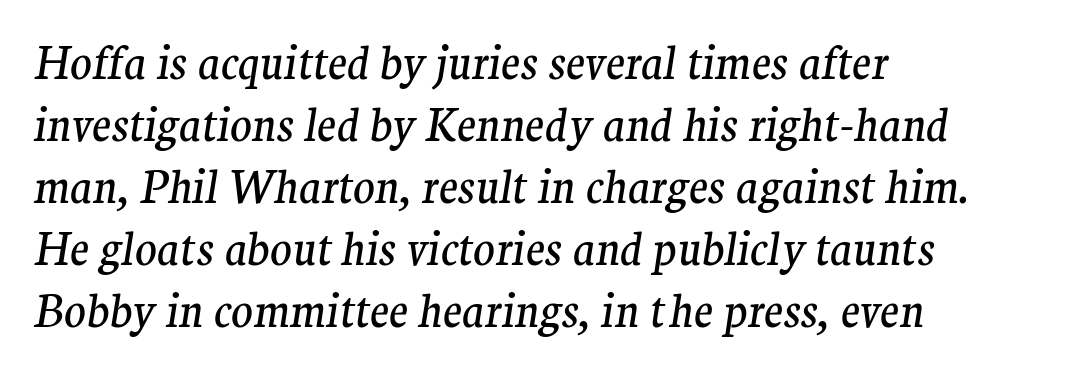
The image shows 45 px regular-weight serif type, italic (leaning right); set left-aligned, normal line spacing (1.38x), normal letter spacing, not underlined; medium stroke contrast and a medium x-height.
